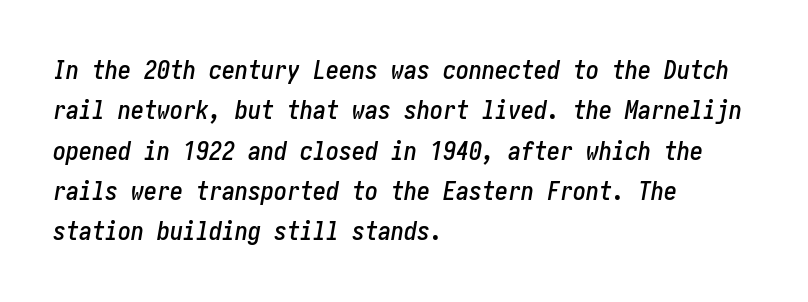
Slanted lettering throughout. Reading down the column, the eye jumps a familiar distance to each next line. Nothing unusual about the tracking: characters are spaced as the font intends. A bare baseline throughout the passage. Left-aligned paragraph, ragged on the right.
